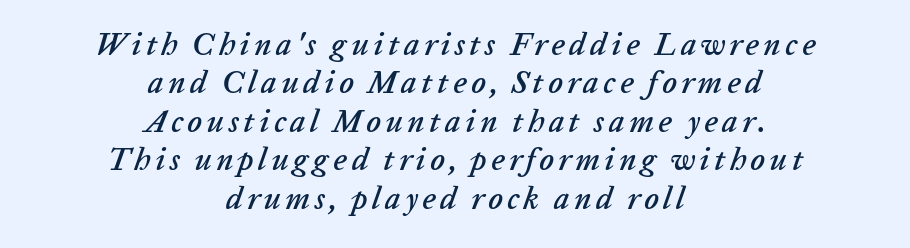
{"italic": "yes", "lean": "right", "slant_degrees": 20, "width": "normal", "stroke_contrast": "low", "x_height": "medium", "monospaced": "no", "underline": "no", "align": "center", "line_spacing_ratio": 1.24, "glyph_px": 31}
